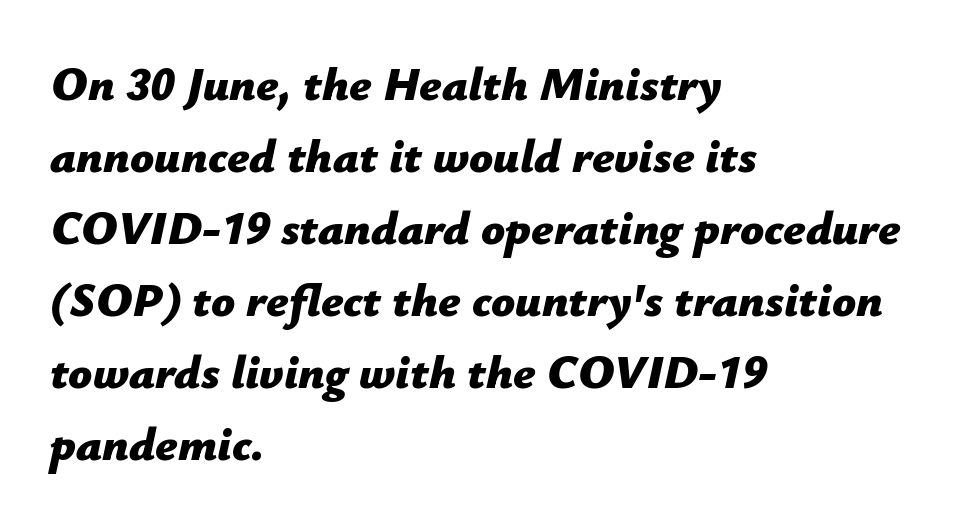
The image shows 47 px bold type, italic (leaning right); set left-aligned, normal line spacing (1.53x), normal letter spacing, not underlined; low stroke contrast and a medium x-height.
